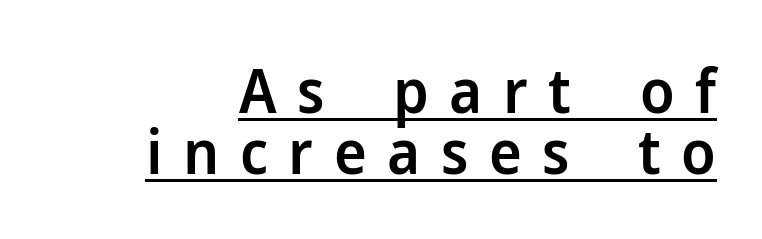
Q: Is the text bold? A: Semi-bold.
Q: Is the text italic (slanted)? A: No, it is upright.
Q: Is the typeface a serif or a sans-serif typeface? A: Sans-serif.
Q: Is the text underlined? A: Yes.
Q: Is the spacing between letters normal or unusually wide? A: Unusually wide.
Q: Is the spacing between lines tight, normal or loose? A: Tight.
Q: Width (condensed, normal, or wide)? A: Normal.
Q: Stroke contrast? A: Low.
Q: x-height? A: Medium.
Q: Monospaced? A: No.
